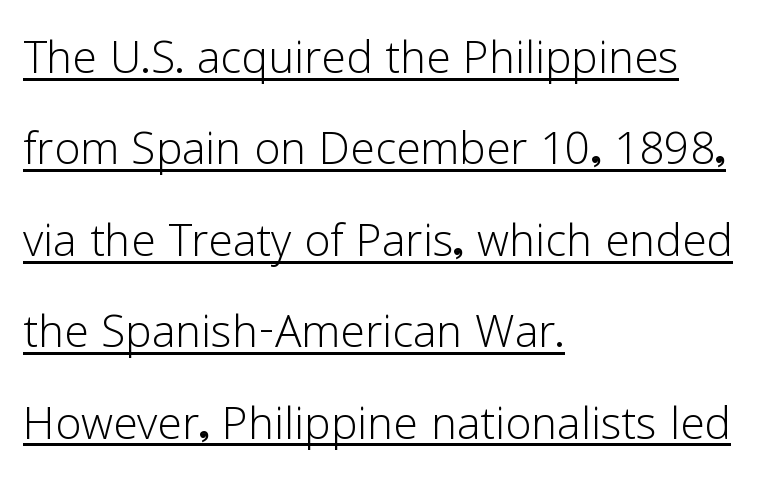
Stroke mass is kept to a normal reading level or below. Italic? Not at all — the glyphs are vertical. The letterforms sit shoulder to shoulder at normal distance. All the whitespace from short lines collects on the right. In terms of leading, this rendering sits right in the middle.
